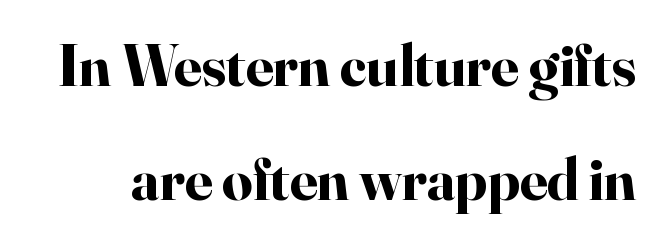
{"serif": "yes", "italic": "no", "bold": "yes", "weight": "bold", "width": "normal", "stroke_contrast": "high", "x_height": "small", "monospaced": "no", "underline": "no", "line_spacing": "loose", "line_spacing_ratio": 1.9, "letter_spacing": "normal", "letter_spacing_em": 0.0, "glyph_px": 60}
